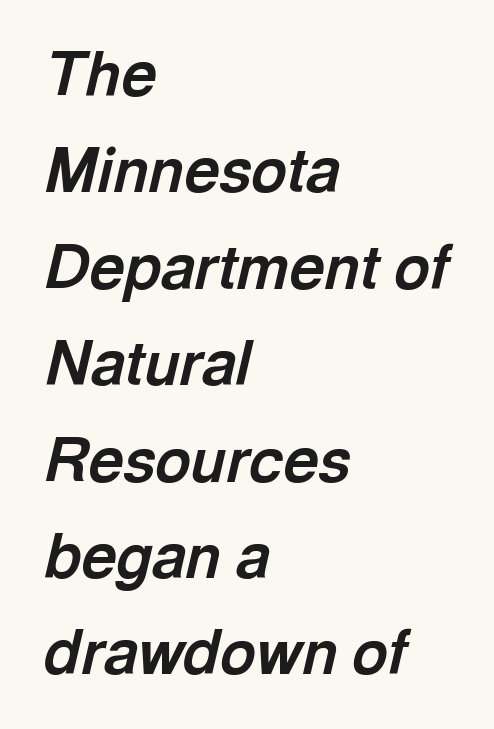
The image shows 61 px bold type, italic (leaning right); set left-aligned, normal line spacing (1.58x), normal letter spacing, not underlined; a medium x-height.
